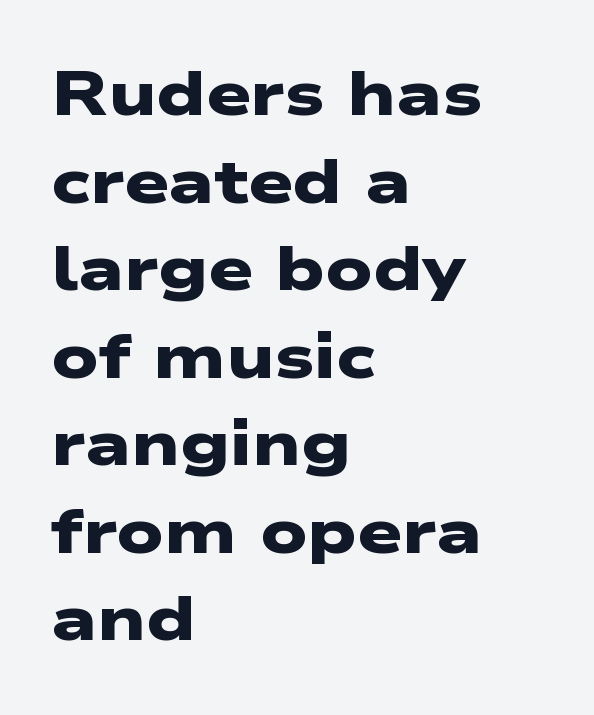
Varying glyph widths throughout — classic text-font behaviour. Where is the straight margin? On the left. Students, this is bold: see how much ink each stroke carries. The glyphs in this specimen are sans serif.
